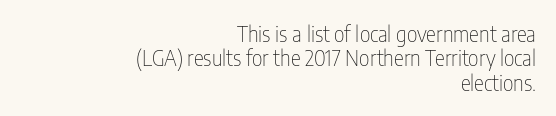
{"italic": "no", "bold": "no", "underline": "no", "align": "right", "line_spacing_ratio": 1.16, "letter_spacing": "normal", "letter_spacing_em": 0.0, "glyph_px": 21}
